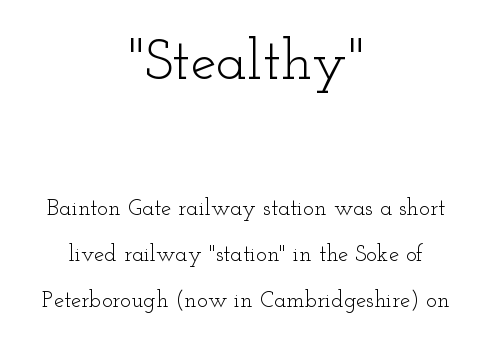
Q: Is the text bold? A: No.
Q: Is the text italic (slanted)? A: No, it is upright.
Q: Is the typeface a serif or a sans-serif typeface? A: Serif.
Q: Is the text underlined? A: No.
Q: How is the paragraph aligned? A: Centered.
Q: Is the spacing between letters normal or unusually wide? A: Normal.
Q: Is the spacing between lines tight, normal or loose? A: Loose.
Q: Which block of text is set in a larger size, the first (top) or the second (bottom)? A: The first (top) one.
Q: Width (condensed, normal, or wide)? A: Wide.
Q: Stroke contrast? A: Low.
Q: x-height? A: Small.
Q: Monospaced? A: No.
